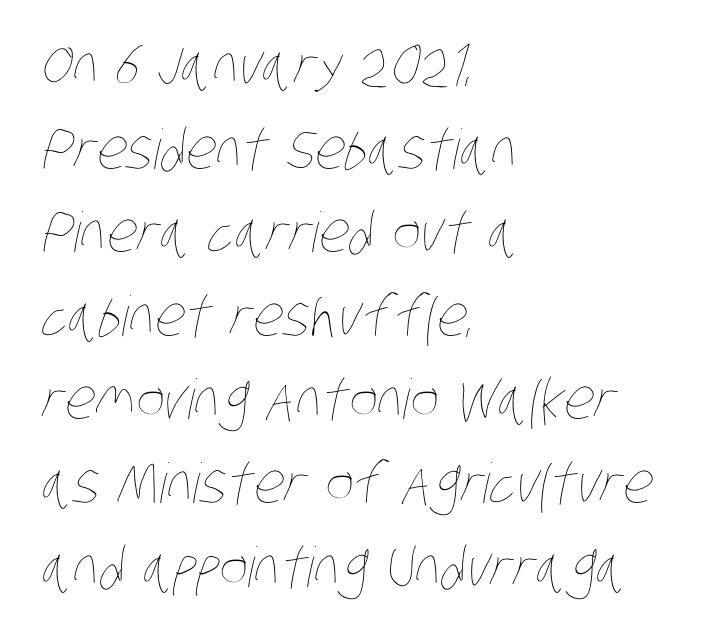
{"bold": "no", "weight": "thin", "width": "condensed", "stroke_contrast": "low", "x_height": "large", "monospaced": "no", "underline": "no", "align": "left", "line_spacing": "normal", "line_spacing_ratio": 1.52, "letter_spacing": "normal", "letter_spacing_em": 0.0, "glyph_px": 55}
